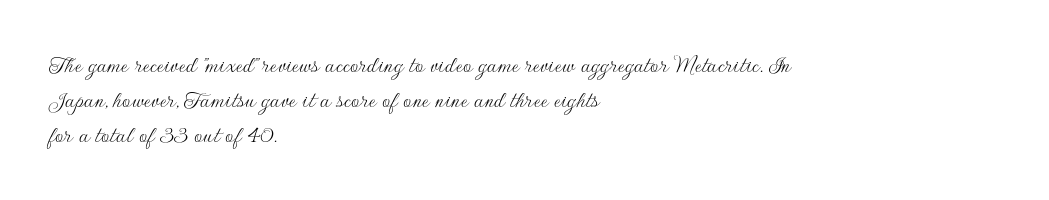
The strip under each line holds only bare page. Short note: letters normally spaced. Line spacing here is normal. The rendering anchors every line to the left-hand side.
